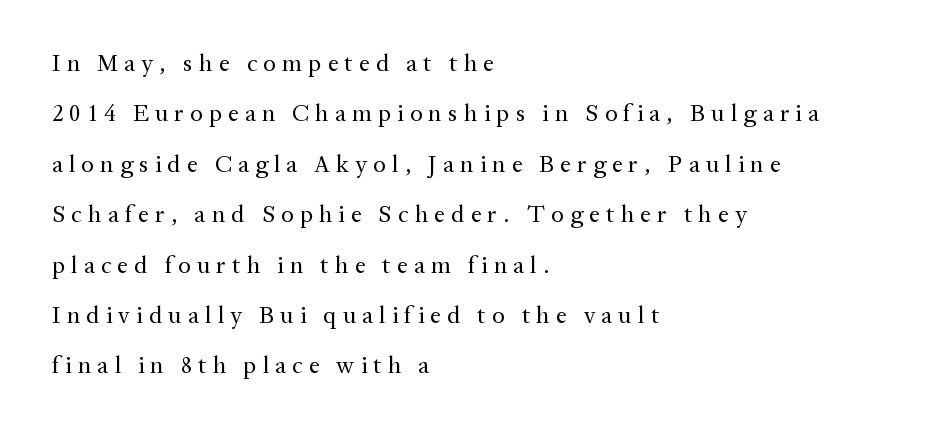
These lines were composed using upright roman letters. No heavy texture on the line: the type isn't bold. Bare-footed words on every line. Vertically, the passage feels expansive, rows floating well apart.
